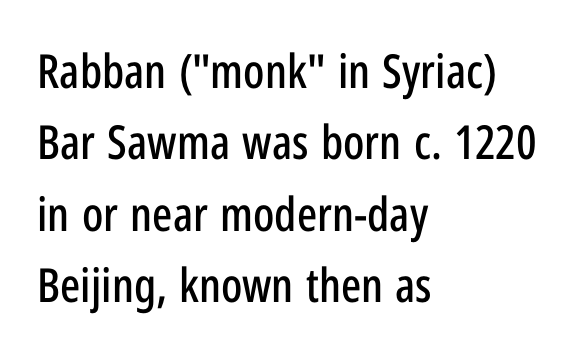
The image shows 47 px condensed sans-serif type, upright; set left-aligned, normal line spacing (1.52x), normal letter spacing, not underlined; low stroke contrast and a medium x-height.
